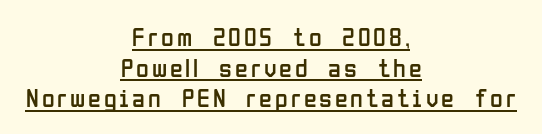
{"italic": "no", "bold": "no", "underline": "yes", "align": "center", "line_spacing_ratio": 1.18, "glyph_px": 26}
